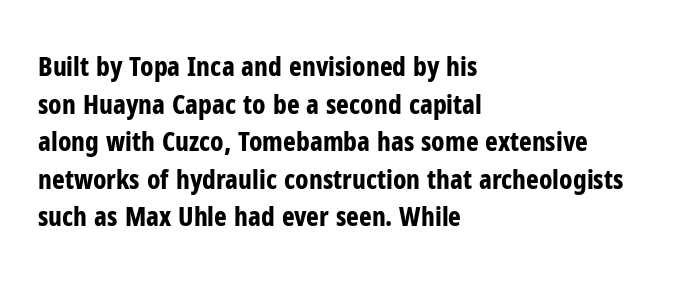
Q: Is the text bold? A: Yes.
Q: Is the text italic (slanted)? A: No, it is upright.
Q: Is the text underlined? A: No.
Q: How is the paragraph aligned? A: Left-aligned.
Q: Is the spacing between letters normal or unusually wide? A: Normal.
Q: Is the spacing between lines tight, normal or loose? A: Normal.
